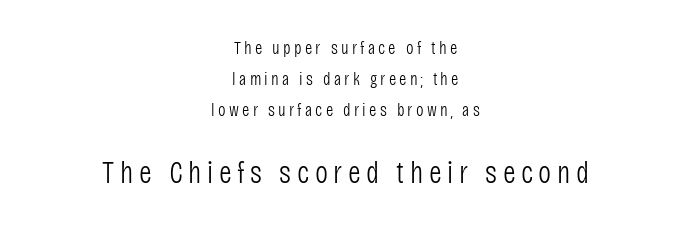
{"serif": "no", "italic": "no", "bold": "no", "weight": "light", "width": "condensed", "stroke_contrast": "low", "x_height": "large", "monospaced": "no", "underline": "no", "align": "center", "line_spacing_ratio": 1.71, "larger_block": "second", "size_ratio": 1.72, "glyph_px": 31}
